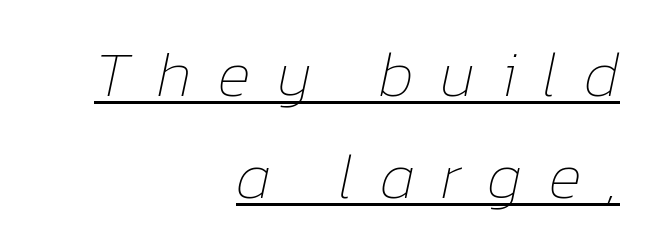
Vertically, the passage feels balanced, rows spaced as you'd expect. Looks like someone drew a line under every word here. The rendering anchors every line to the right-hand side. This sample has the flowing, uneven cadence of proportional lettering. On a weight scale, this lands at 450 or below. Letter spacing: wide.
